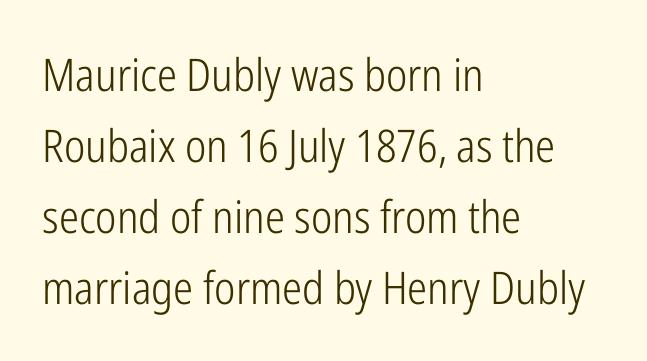
Normally led — the rows are evenly, conventionally spaced. Weight class: somewhere from thin through regular. The passage shown is typeset with a sans-serif family. Honestly, the letter spacing is just normal — you wouldn't notice it. Every character sits straight up, as roman type does.
